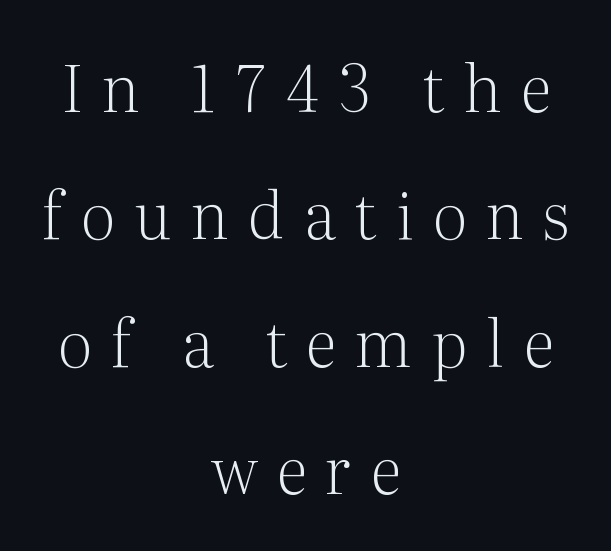
Q: Is the text bold? A: No.
Q: Is the text italic (slanted)? A: No, it is upright.
Q: Is the typeface a serif or a sans-serif typeface? A: Serif.
Q: Is the text underlined? A: No.
Q: How is the paragraph aligned? A: Centered.
Q: Is the spacing between letters normal or unusually wide? A: Unusually wide.
Q: Is the spacing between lines tight, normal or loose? A: Loose.
Q: Width (condensed, normal, or wide)? A: Normal.
Q: Stroke contrast? A: Medium.
Q: x-height? A: Medium.
Q: Monospaced? A: No.
